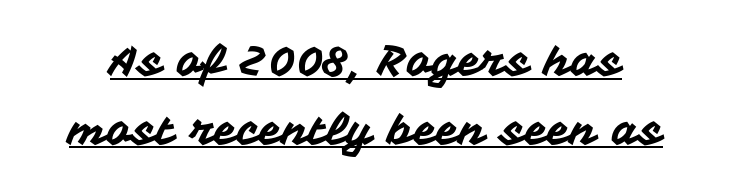
The image shows 42 px sans-serif type; set normal line spacing (1.64x), normal letter spacing, underlined; medium stroke contrast and a medium x-height.
